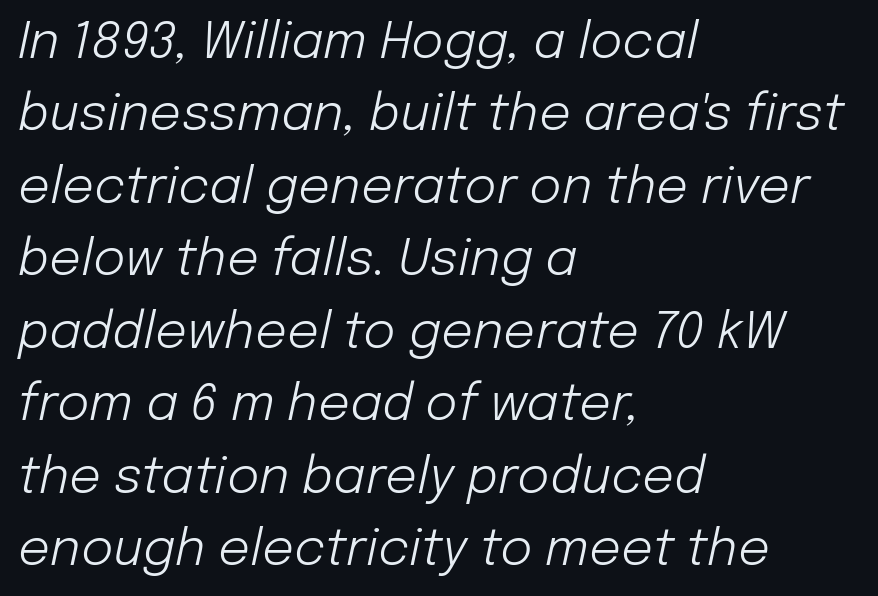
This rendering leaves character spacing at its baseline value. Here the designer chose a conventional face with non-uniform glyph widths. Summary of vertical rhythm: regular, with standard interline spacing. Does the lettering tilt? It does — this is italic. Casual observation: everything's shoved over to the left. Glance below the letters and you will spot only blank space.
